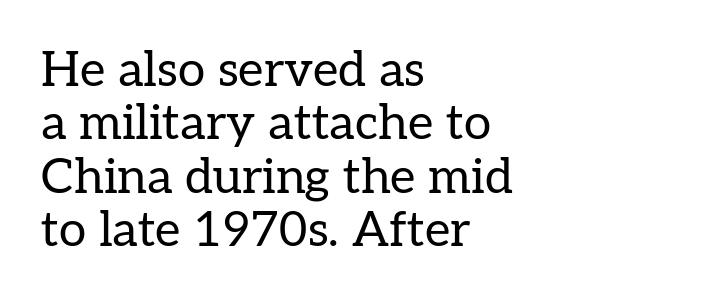
This is the regular roman posture of the typeface. The space directly below the letters is spotless. Notice how the passage keeps a crisp vertical edge on the left only. The font sits on the lighter half of the weight spectrum, regular included.
